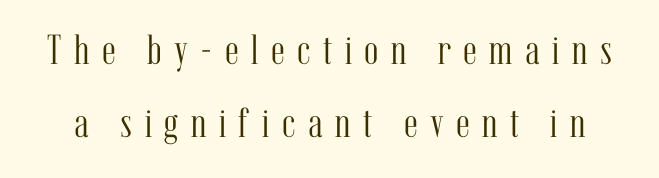
Do the characters align in a grid? No, the font is proportional. Any mark beneath the type? The region is blank. Type style note: has serifs. The specimen reads as upright at a glance.
